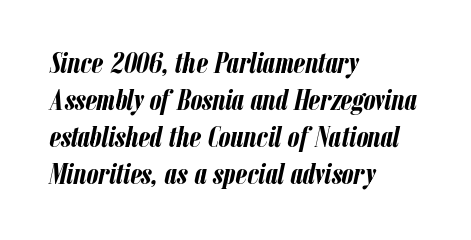
The image shows 30 px semibold, condensed type, italic (leaning right); set left-aligned, line spacing 1.23x, normal letter spacing, not underlined; low stroke contrast and a medium x-height.
